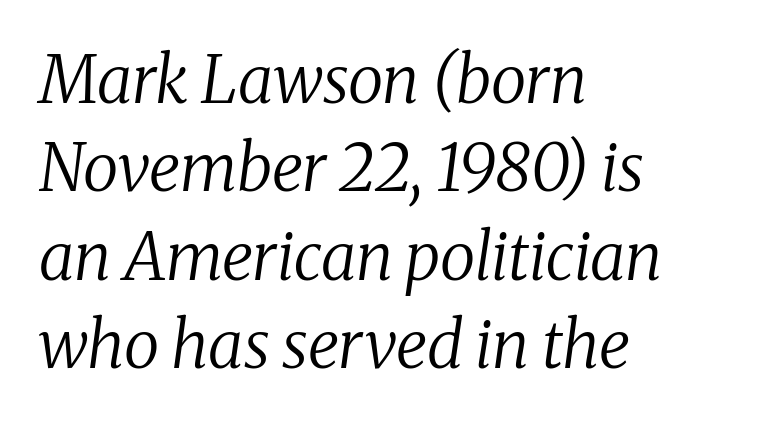
This sample is left-justified, so line endings fall wherever the words run out. Underline: absent. You can tell from the footed stems that serif type was used. Heaviness? Minimal to ordinary, like unemphasized prose. The rows are spaced the way most documents space them. Is this a fixed-width face? No — the glyphs have proportional, varying widths.
